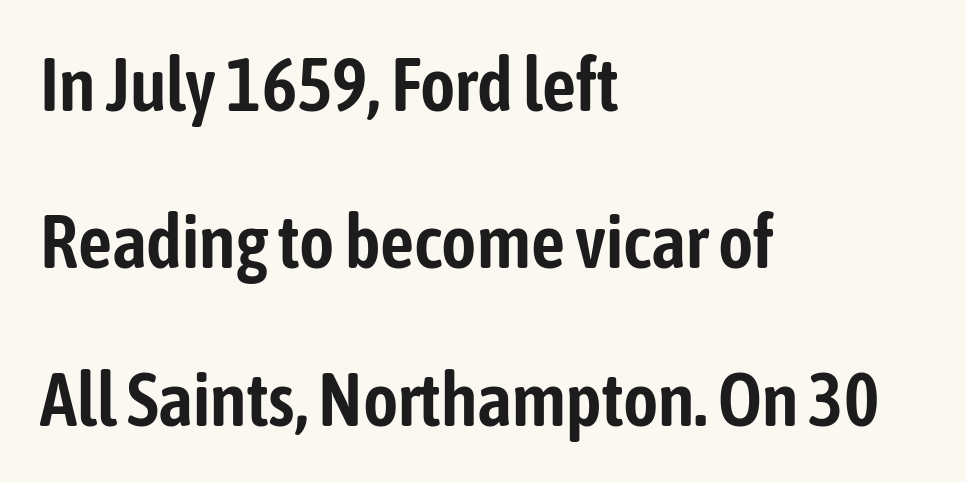
The image shows 75 px condensed sans-serif type, upright; set left-aligned, loose line spacing (2.1x), normal letter spacing, not underlined; low stroke contrast and a medium x-height.
